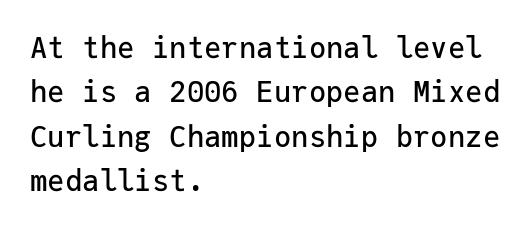
{"serif": "no", "italic": "no", "width": "normal", "stroke_contrast": "low", "x_height": "medium", "monospaced": "yes", "underline": "no", "align": "left", "line_spacing": "normal", "line_spacing_ratio": 1.53, "letter_spacing": "normal", "letter_spacing_em": 0.0, "glyph_px": 29}
